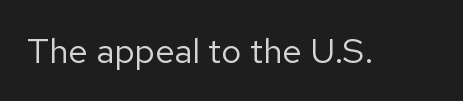
{"serif": "no", "italic": "no", "bold": "no", "weight": "regular", "width": "normal", "stroke_contrast": "low", "x_height": "medium", "monospaced": "no", "underline": "no", "letter_spacing": "normal", "letter_spacing_em": 0.0, "glyph_px": 35}
